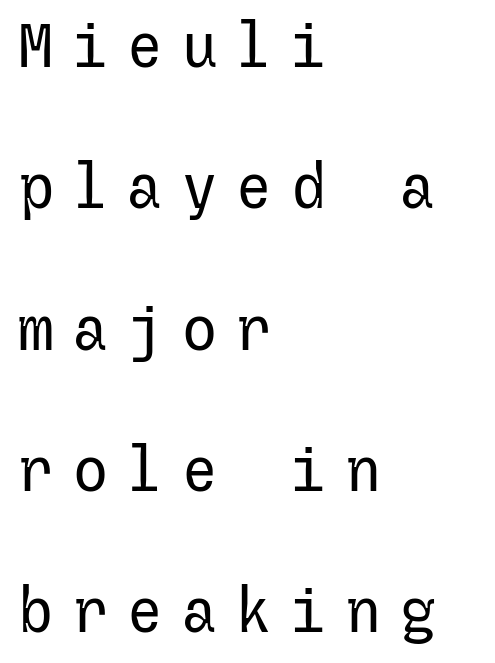
Q: Is the text bold? A: No.
Q: Is the text italic (slanted)? A: No, it is upright.
Q: Is the typeface a serif or a sans-serif typeface? A: Sans-serif.
Q: Is the text underlined? A: No.
Q: How is the paragraph aligned? A: Left-aligned.
Q: Is the spacing between letters normal or unusually wide? A: Unusually wide.
Q: Is the spacing between lines tight, normal or loose? A: Loose.
Q: Width (condensed, normal, or wide)? A: Normal.
Q: Stroke contrast? A: Low.
Q: x-height? A: Medium.
